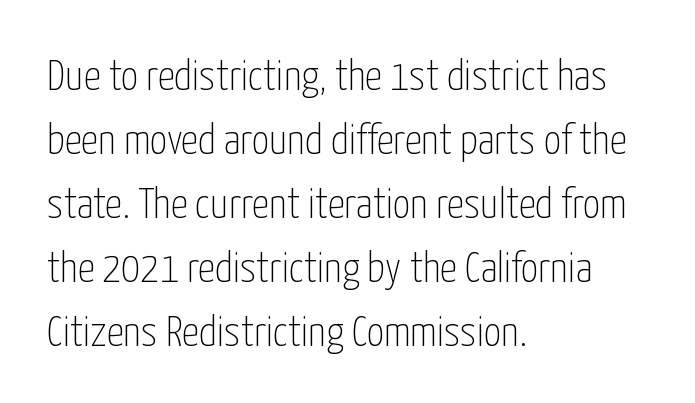
The face used here is proportionally spaced, like ordinary book or web type. You could call the tracking neutral — neither tight nor loose. Unlike a traditional serif, this face leaves its strokes unadorned. Summary of vertical rhythm: regular, with standard interline spacing. The space beneath each line is pristine and unruled.
